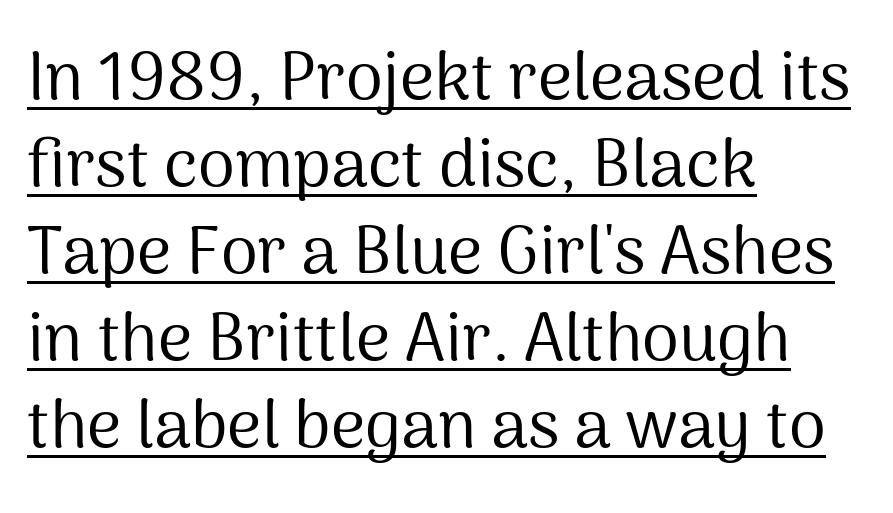
Think of a printed novel: that variable character pitch is what you see here. Quick note: underline on. A typesetter would call this leading conventional body-copy spacing. This is the regular roman posture of the typeface.
